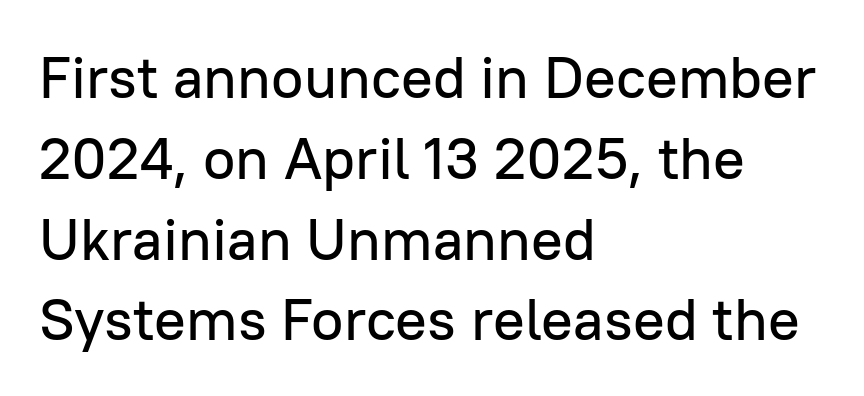
The image shows 59 px sans-serif type, upright; set left-aligned, normal line spacing (1.37x), normal letter spacing, not underlined; low stroke contrast and a medium x-height.
